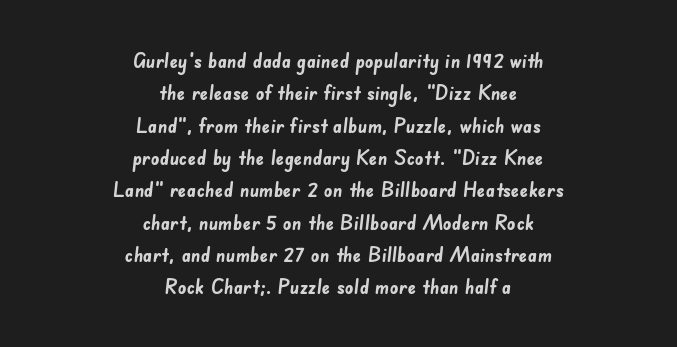
Q: Is the text bold? A: Yes.
Q: Is the text underlined? A: No.
Q: How is the paragraph aligned? A: Centered.
Q: Is the spacing between letters normal or unusually wide? A: Normal.
Q: Is the spacing between lines tight, normal or loose? A: Normal.
